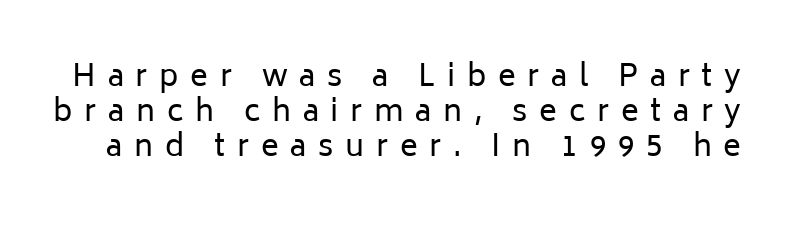
Q: Is the text bold? A: No.
Q: Is the text italic (slanted)? A: No, it is upright.
Q: Is the typeface a serif or a sans-serif typeface? A: Sans-serif.
Q: Is the text underlined? A: No.
Q: Is the spacing between letters normal or unusually wide? A: Unusually wide.
Q: Width (condensed, normal, or wide)? A: Normal.
Q: Stroke contrast? A: Low.
Q: x-height? A: Medium.
Q: Monospaced? A: No.
